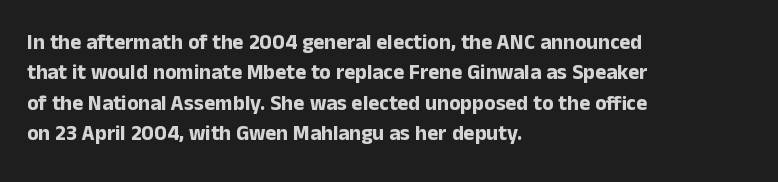
Q: Is the text bold? A: Yes.
Q: Is the text italic (slanted)? A: No, it is upright.
Q: Is the text underlined? A: No.
Q: How is the paragraph aligned? A: Left-aligned.
Q: Is the spacing between letters normal or unusually wide? A: Normal.
Q: Is the spacing between lines tight, normal or loose? A: Normal.
